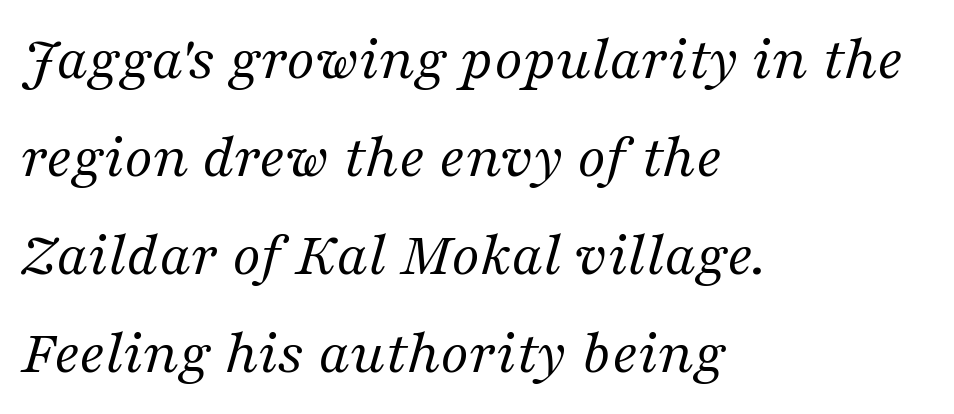
Interline gaps are of average width in this sample. Italic: yes, the glyphs are oblique. Observe the serifs anchoring each vertical stroke in this sample. Nobody touched the tracking dial on this one.
